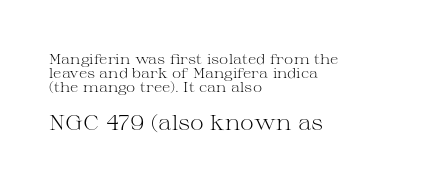
The image shows 21 px text type, upright; set left-aligned, tight line spacing (1.01x), normal letter spacing, not underlined; the second (bottom) block is 1.5x larger.
